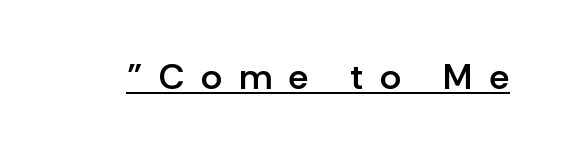
The image shows 36 px semibold sans-serif type, upright; set unusually wide letter spacing (+0.46 em), underlined; low stroke contrast and a medium x-height.
